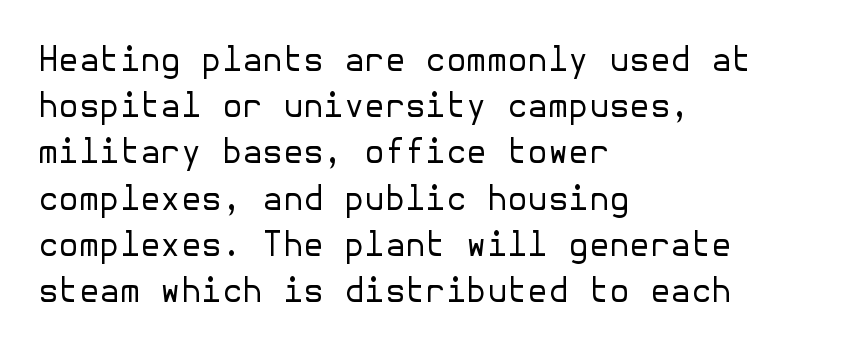
{"serif": "no", "italic": "no", "bold": "no", "weight": "regular", "width": "normal", "stroke_contrast": "low", "x_height": "medium", "underline": "no", "align": "left", "line_spacing": "normal", "line_spacing_ratio": 1.4, "letter_spacing": "normal", "letter_spacing_em": 0.0, "glyph_px": 33}
